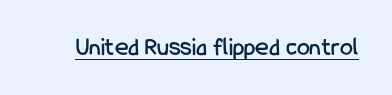
{"italic": "no", "underline": "yes", "letter_spacing": "normal", "letter_spacing_em": 0.0, "glyph_px": 26}
